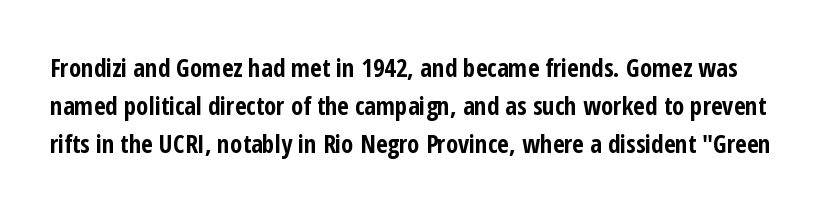
The image shows 25 px bold type, upright; set normal line spacing (1.53x), normal letter spacing, not underlined.
